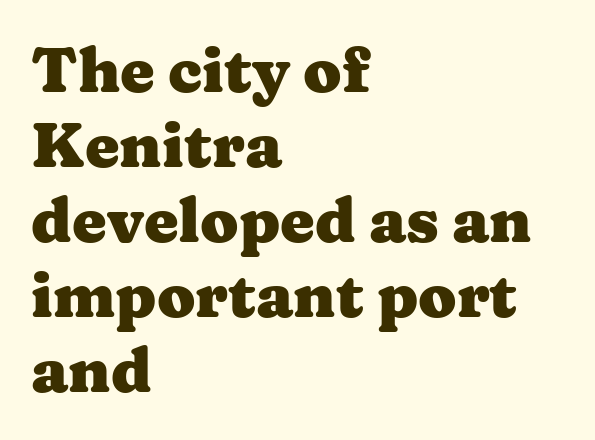
Q: Is the text bold? A: Yes.
Q: Is the text italic (slanted)? A: No, it is upright.
Q: Is the typeface a serif or a sans-serif typeface? A: Serif.
Q: Is the text underlined? A: No.
Q: How is the paragraph aligned? A: Left-aligned.
Q: Is the spacing between letters normal or unusually wide? A: Normal.
Q: Width (condensed, normal, or wide)? A: Wide.
Q: Stroke contrast? A: Medium.
Q: x-height? A: Medium.
Q: Monospaced? A: No.
